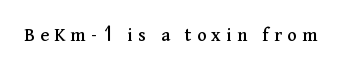
{"italic": "no", "underline": "no", "letter_spacing": "wide", "letter_spacing_em": 0.26, "glyph_px": 20}
